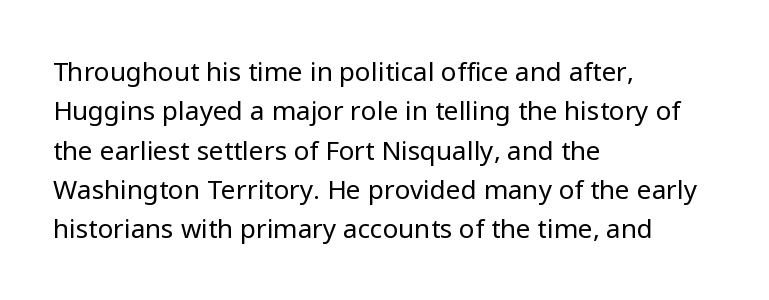
Q: Is the text bold? A: No.
Q: Is the text italic (slanted)? A: No, it is upright.
Q: Is the text underlined? A: No.
Q: How is the paragraph aligned? A: Left-aligned.
Q: Is the spacing between letters normal or unusually wide? A: Normal.
Q: Is the spacing between lines tight, normal or loose? A: Normal.
